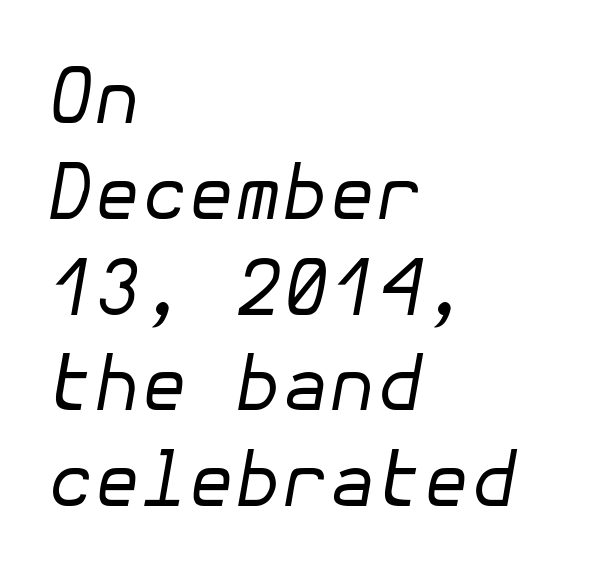
The image shows 76 px regular-weight type, italic (leaning right); set left-aligned, normal line spacing (1.26x), normal letter spacing, not underlined; low stroke contrast and a medium x-height.
